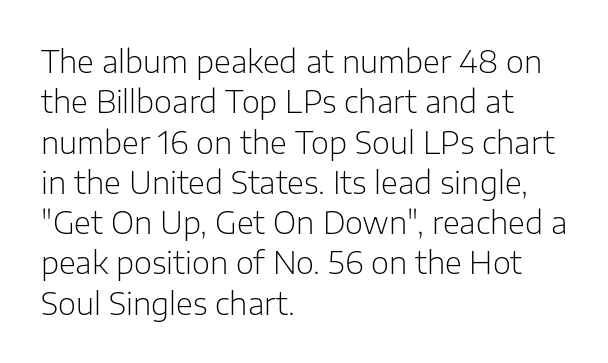
{"serif": "no", "italic": "no", "bold": "no", "weight": "light", "width": "normal", "stroke_contrast": "low", "x_height": "medium", "monospaced": "no", "underline": "no", "align": "left", "line_spacing": "normal", "line_spacing_ratio": 1.3, "letter_spacing": "normal", "letter_spacing_em": 0.0, "glyph_px": 31}
